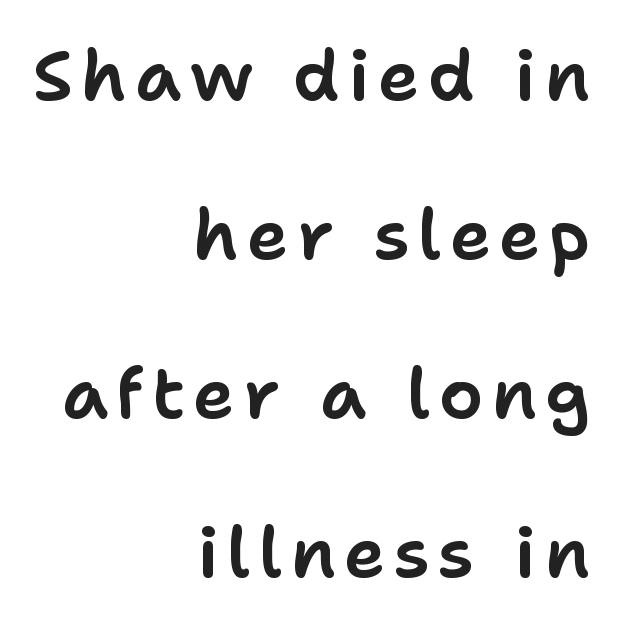
Loosely led — the rows are spread out. Unlike a traditional serif, this face leaves its strokes unadorned. Typeset ragged left — the right edge is the straight one. The passage shown is not underscored anywhere. You can tell it's not italic because the verticals are truly vertical.
